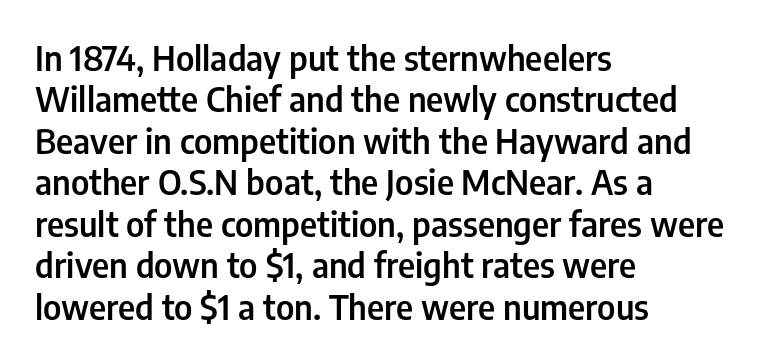
You can tell from the bare stems that sans-serif type was used. A fair bit of extra ink — the face is semibold, not bold. Character widths vary here, with narrow letters taking less room than wide ones. The tracking reads as untouched default to a designer's eye. Characters remain perfectly vertical along every line.
